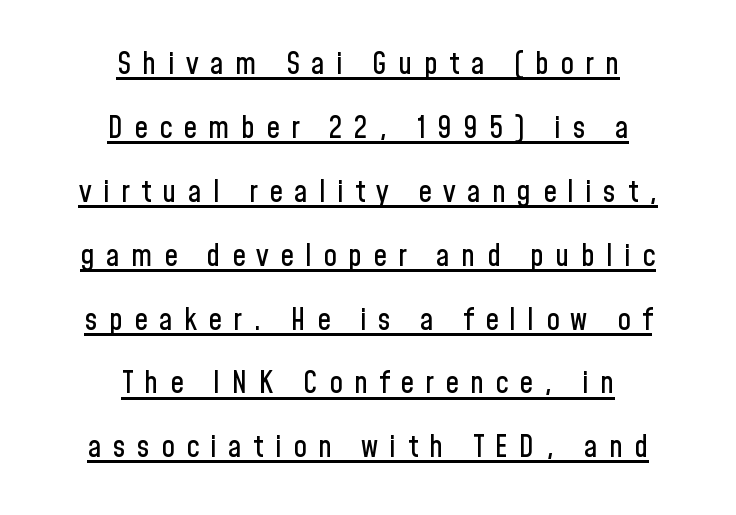
{"serif": "no", "italic": "no", "width": "condensed", "stroke_contrast": "low", "x_height": "medium", "monospaced": "no", "underline": "yes", "align": "center", "line_spacing": "loose", "line_spacing_ratio": 2.13, "letter_spacing": "wide", "letter_spacing_em": 0.38, "glyph_px": 30}
